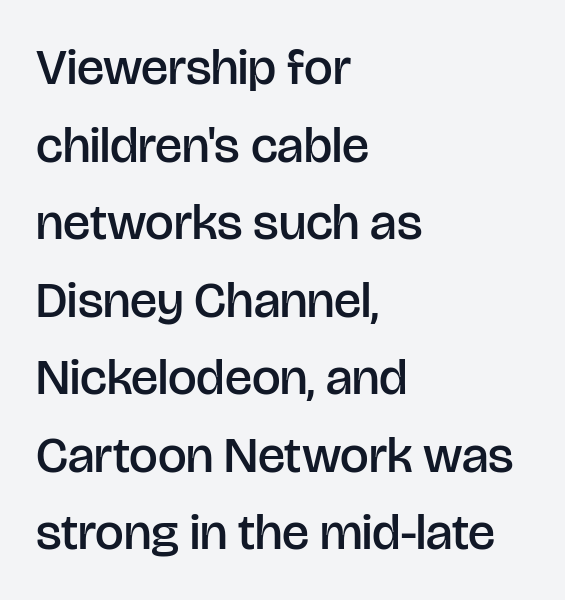
{"serif": "no", "italic": "no", "bold": "semi", "weight": "semibold", "width": "normal", "stroke_contrast": "low", "x_height": "large", "monospaced": "no", "underline": "no", "align": "left", "line_spacing": "normal", "line_spacing_ratio": 1.52, "letter_spacing": "normal", "letter_spacing_em": 0.0, "glyph_px": 51}
